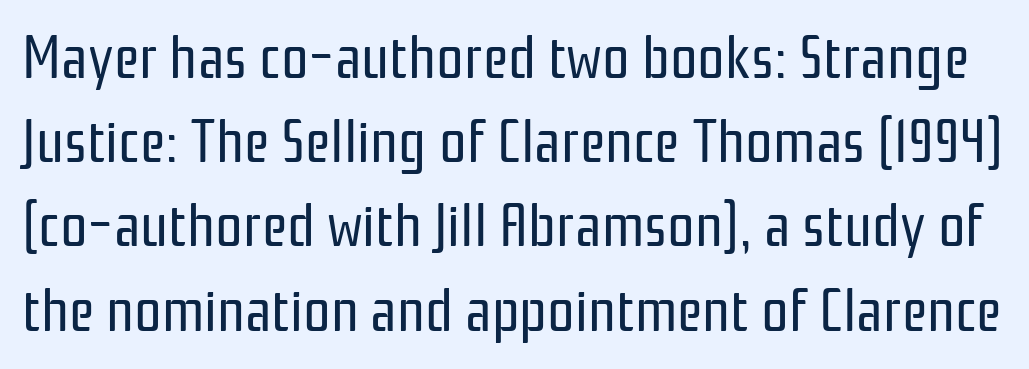
Q: Is the text bold? A: No.
Q: Is the text italic (slanted)? A: No, it is upright.
Q: Is the typeface a serif or a sans-serif typeface? A: Sans-serif.
Q: Is the text underlined? A: No.
Q: Is the spacing between letters normal or unusually wide? A: Normal.
Q: Is the spacing between lines tight, normal or loose? A: Normal.
Q: Width (condensed, normal, or wide)? A: Condensed.
Q: Stroke contrast? A: Low.
Q: x-height? A: Medium.
Q: Monospaced? A: No.
